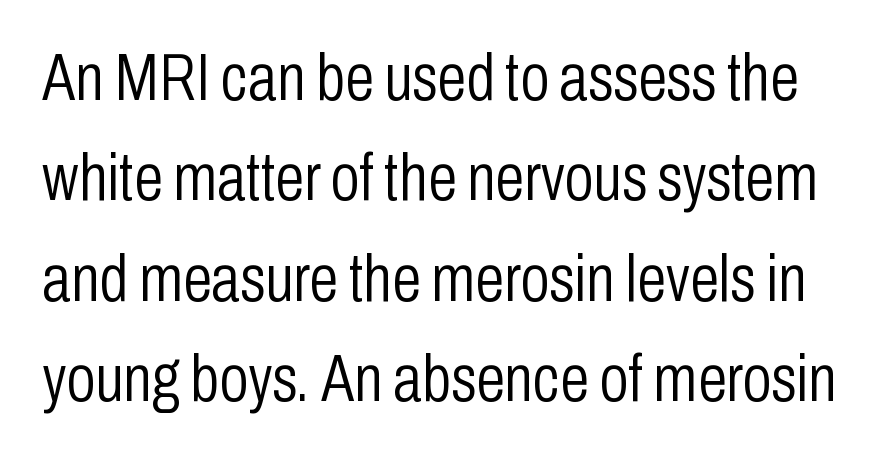
Type style note: lacks serifs. Compared with typical body copy, the letter spacing here is the same. The area under the type is left untouched. Posture: vertical. Proportional: the letters do not fall into vertical columns.
